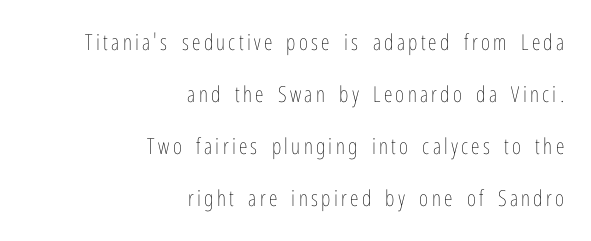
Unmarked baselines from the first word to the last. No letter is thick-stroked: the sample isn't bold. The passage shown stacks its lines with a broad gap. Notice how the stems are strictly vertical — no italics here.
